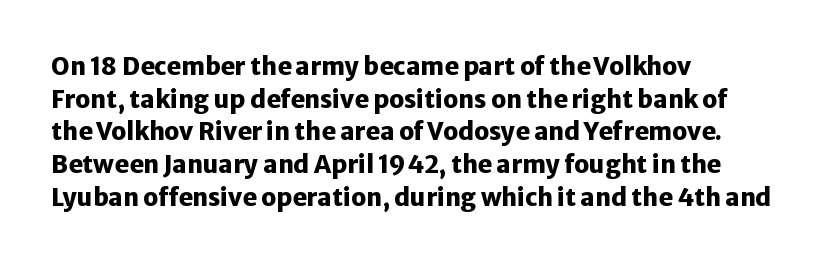
The rendering uses a moderate line-height, typical for paragraphs. The typography opts for an upright posture over an oblique one. Each word holds together tightly as a unit, with standard inter-letter gaps. Left-aligned paragraph, ragged on the right. The sample has been set heavy, in full bold. The string is rendered with underlining switched off.
